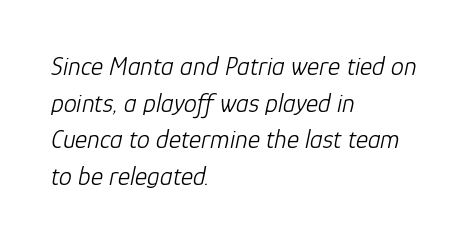
{"italic": "yes", "lean": "right", "slant_degrees": 12, "bold": "no", "underline": "no", "align": "left", "line_spacing": "normal", "line_spacing_ratio": 1.41, "letter_spacing": "normal", "letter_spacing_em": 0.0, "glyph_px": 26}
